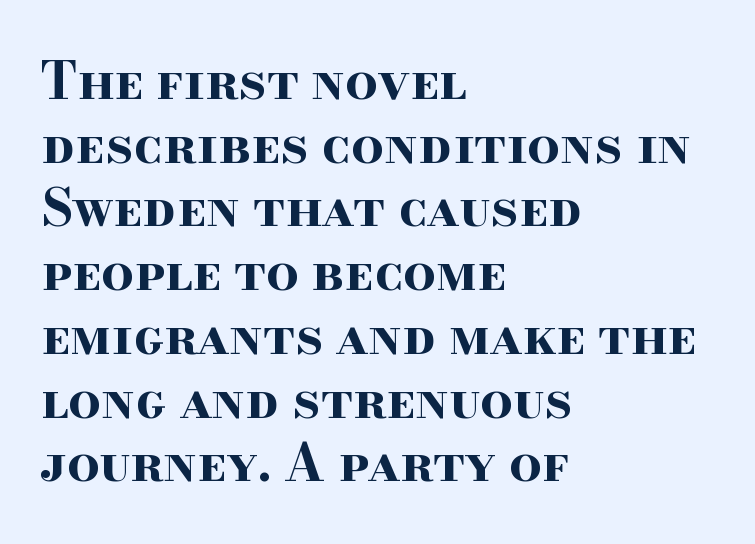
{"serif": "yes", "italic": "no", "bold": "yes", "weight": "bold", "width": "wide", "stroke_contrast": "high", "x_height": "small", "monospaced": "no", "underline": "no", "align": "left", "line_spacing": "normal", "line_spacing_ratio": 1.25, "letter_spacing": "normal", "letter_spacing_em": 0.0, "glyph_px": 51}
